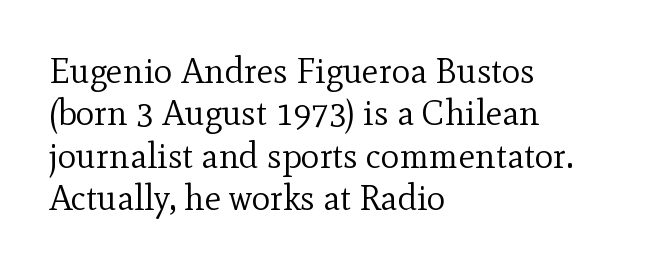
The face looks like a standard text weight, possibly lighter. The ragged edge is on the right, which tells us the setting is flush left. The space beneath each line is pristine and unruled. This sample has the flowing, uneven cadence of proportional lettering.
